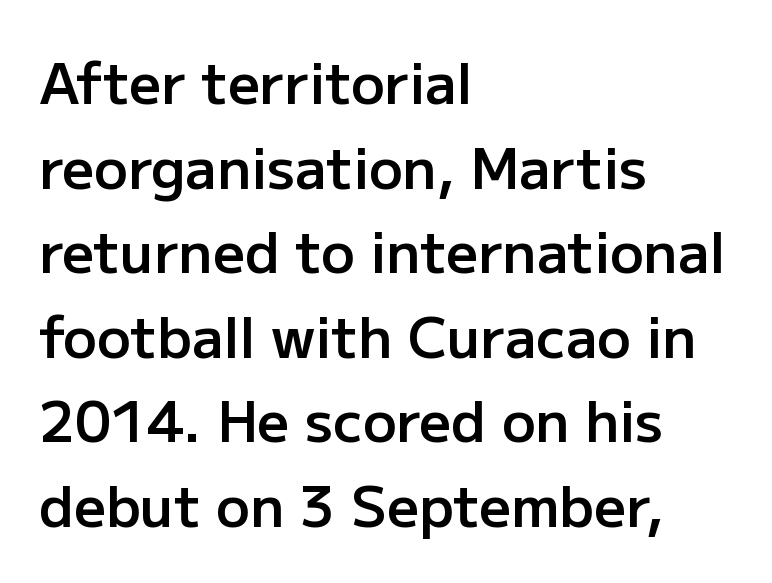
The image shows 56 px semibold sans-serif type, upright; set left-aligned, normal line spacing (1.51x), normal letter spacing, not underlined; low stroke contrast and a medium x-height.
